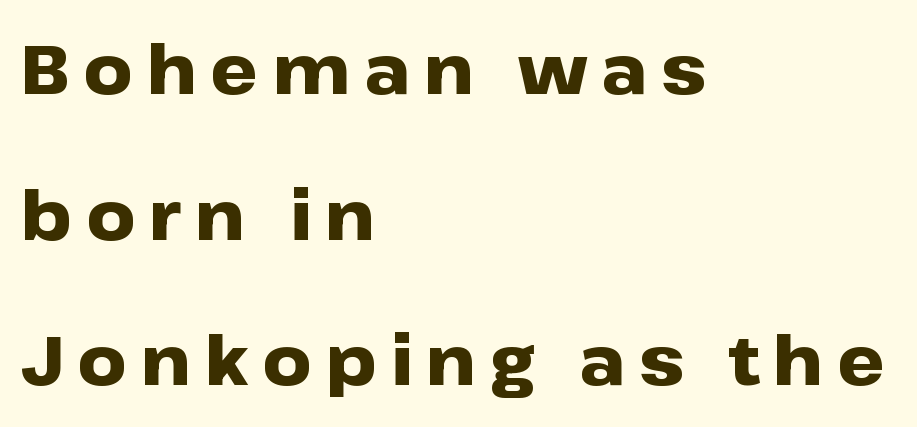
The image shows 68 px heavy, wide sans-serif type, upright; set left-aligned, loose line spacing (2.14x), unusually wide letter spacing (+0.2 em), not underlined; low stroke contrast and a medium x-height.
